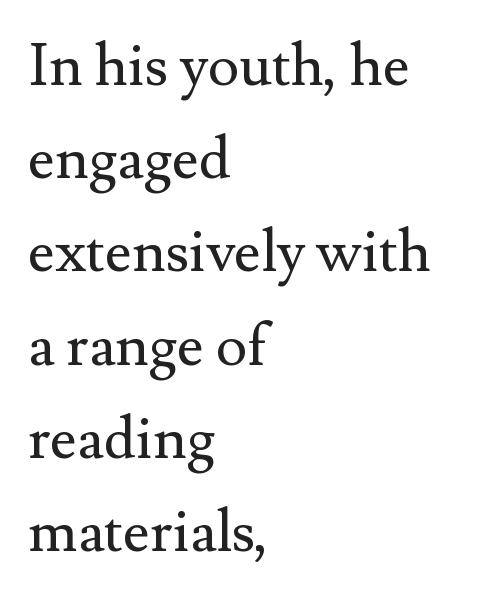
The image shows 59 px regular-weight serif type, upright; set left-aligned, normal line spacing (1.58x), normal letter spacing, not underlined; medium stroke contrast and a small x-height.
